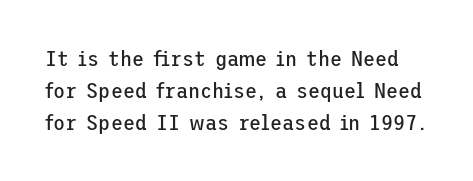
No chunkiness to these letters — they're not bold. Every character sits straight up, as roman type does. The lines sit at an ordinary, default distance from one another. The zone under the glyphs is completely vacant. Inter-character spacing is left at the font's built-in metrics.
